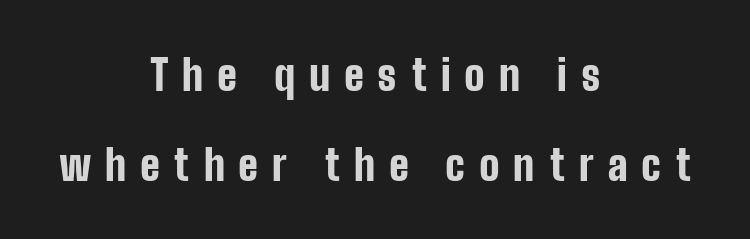
The rendering positions every line midway between the sides. Letter spacing: wide. Plain, unruled lines of type. Serif or sans? Sans — the stroke terminals are bare. If you measured baseline to baseline, you'd find a long distance. Plenty of ink on the page — the face is bold.
